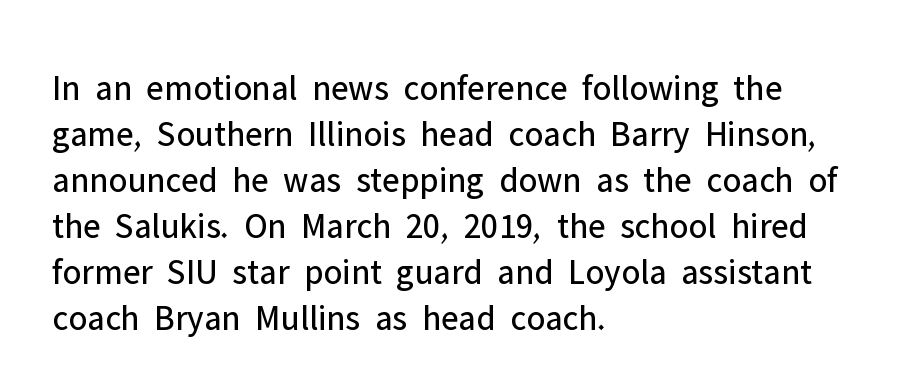
The space beneath each line is pristine and unruled. The vertical gap from one line to the next is medium. A typesetter would label this face a sans. In CSS terms this would be text-align: left. Compared with a typical body face, this is equally light or lighter still.
